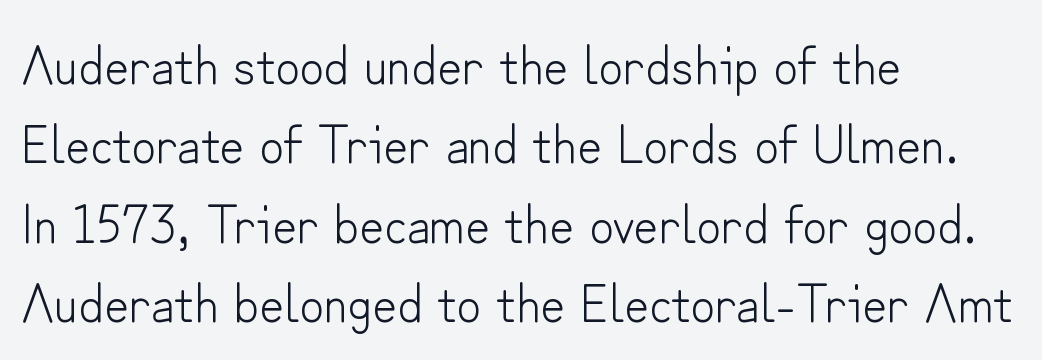
The image shows 54 px light sans-serif type, upright; set left-aligned, normal line spacing (1.47x), normal letter spacing, not underlined; low stroke contrast and a small x-height.
